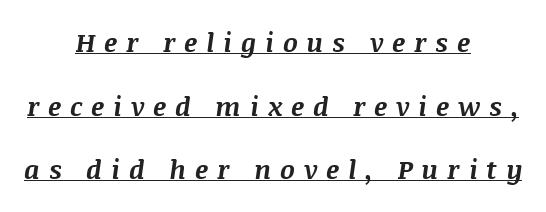
The image shows 26 px bold type, italic (leaning right); set centered, loose line spacing (2.45x), unusually wide letter spacing (+0.34 em), underlined.
